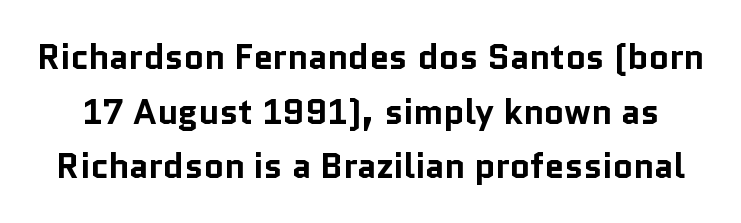
The image shows 35 px bold sans-serif type, upright; set normal line spacing (1.56x), normal letter spacing, not underlined; low stroke contrast and a medium x-height.
